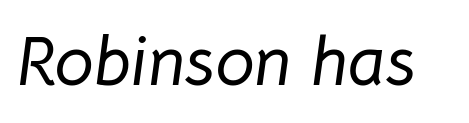
The image shows 70 px text type, italic (leaning right); set normal letter spacing, not underlined; low stroke contrast and a medium x-height.
